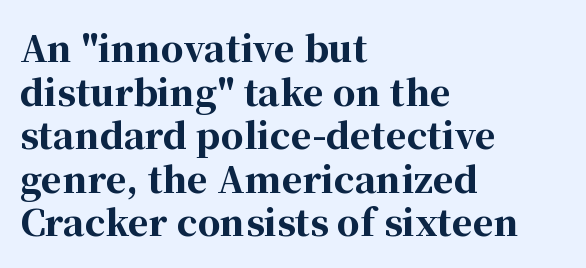
The image shows 36 px bold serif type, upright; set left-aligned, line spacing 1.21x, normal letter spacing, not underlined; high stroke contrast and a medium x-height.
